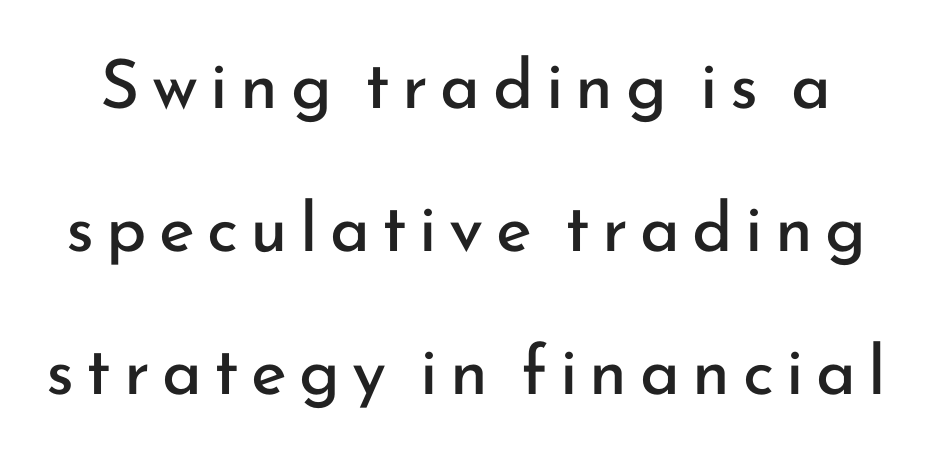
Q: Is the text bold? A: No.
Q: Is the text italic (slanted)? A: No, it is upright.
Q: Is the typeface a serif or a sans-serif typeface? A: Sans-serif.
Q: Is the text underlined? A: No.
Q: Is the spacing between lines tight, normal or loose? A: Loose.
Q: Width (condensed, normal, or wide)? A: Normal.
Q: Stroke contrast? A: Low.
Q: x-height? A: Small.
Q: Monospaced? A: No.
